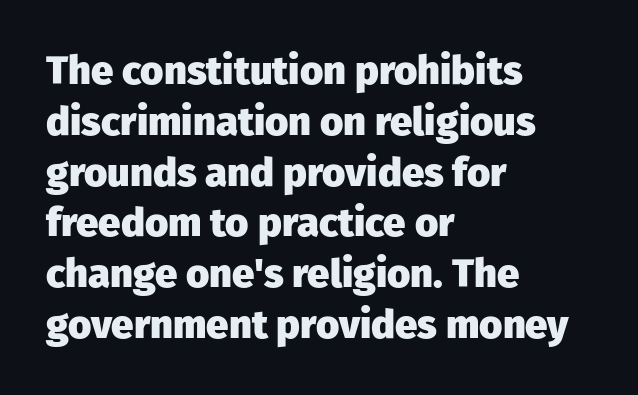
The image shows 40 px heavy sans-serif type, upright; set left-aligned, normal line spacing (1.27x), normal letter spacing, not underlined; low stroke contrast and a medium x-height.
